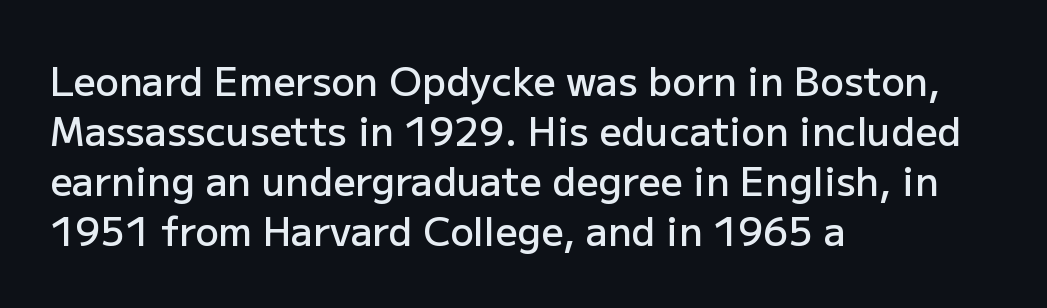
The image shows 39 px semibold sans-serif type, upright; set left-aligned, normal line spacing (1.28x), normal letter spacing, not underlined; low stroke contrast and a medium x-height.
